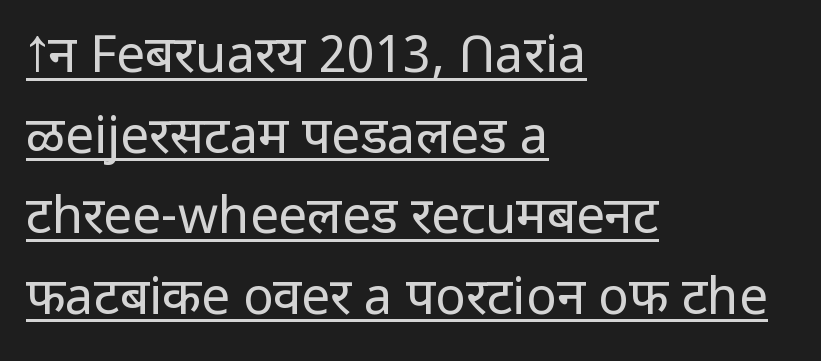
The image shows 51 px regular-weight sans-serif type, upright; set left-aligned, normal line spacing (1.58x), normal letter spacing, underlined; low stroke contrast and a medium x-height.
